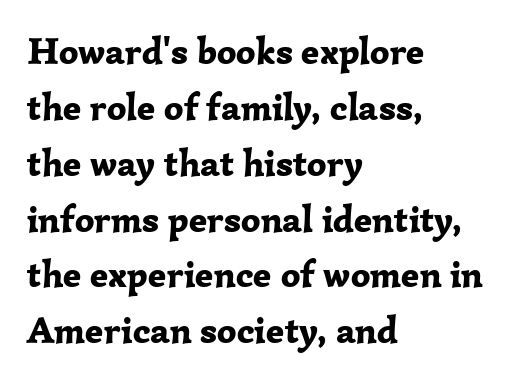
Serif or sans? Serif — the stroke terminals have little feet. Looks like regular typesetting: each glyph gets only the width it needs. Quick note: not italic, upright. Spacing between characters is what you'd get straight out of the box. A typesetter would call this leading conventional body-copy spacing.
